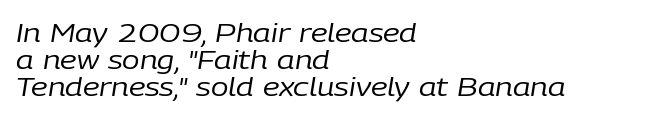
Q: Is the text bold? A: No.
Q: Is the text italic (slanted)? A: Yes, it leans right by about 9 degrees.
Q: Is the text underlined? A: No.
Q: How is the paragraph aligned? A: Left-aligned.
Q: Is the spacing between letters normal or unusually wide? A: Normal.
Q: Is the spacing between lines tight, normal or loose? A: Tight.
